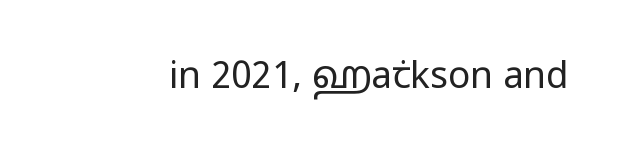
Q: Is the text bold? A: No.
Q: Is the text italic (slanted)? A: No, it is upright.
Q: Is the typeface a serif or a sans-serif typeface? A: Sans-serif.
Q: Is the text underlined? A: No.
Q: Is the spacing between letters normal or unusually wide? A: Normal.
Q: Width (condensed, normal, or wide)? A: Condensed.
Q: Stroke contrast? A: Low.
Q: x-height? A: Large.
Q: Monospaced? A: No.
